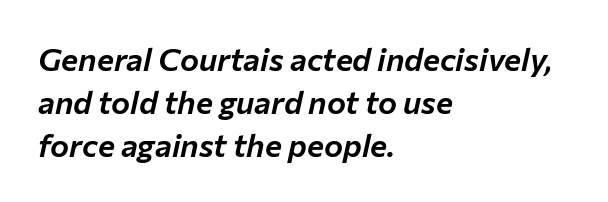
{"italic": "yes", "lean": "right", "slant_degrees": 12, "width": "normal", "stroke_contrast": "low", "x_height": "medium", "monospaced": "no", "underline": "no", "align": "left", "line_spacing": "normal", "line_spacing_ratio": 1.34, "letter_spacing": "normal", "letter_spacing_em": 0.0, "glyph_px": 32}
